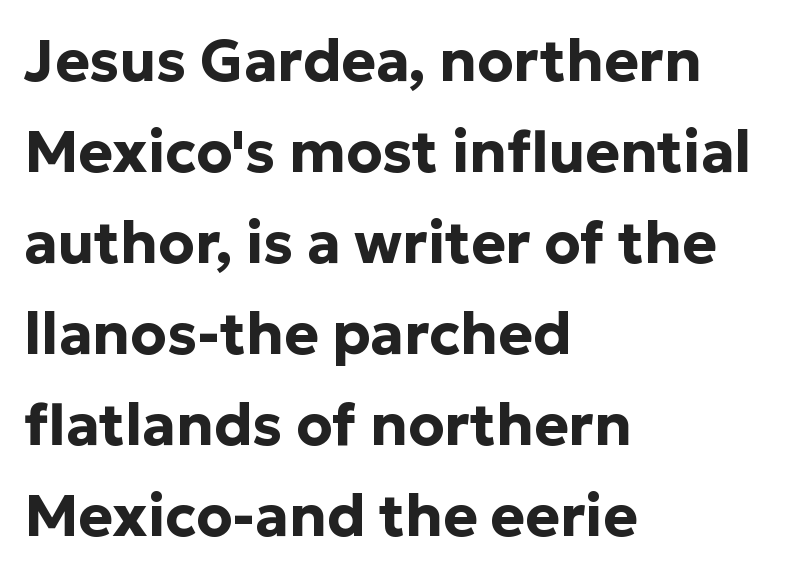
Q: Is the text bold? A: Yes.
Q: Is the text italic (slanted)? A: No, it is upright.
Q: Is the typeface a serif or a sans-serif typeface? A: Sans-serif.
Q: Is the text underlined? A: No.
Q: How is the paragraph aligned? A: Left-aligned.
Q: Is the spacing between letters normal or unusually wide? A: Normal.
Q: Is the spacing between lines tight, normal or loose? A: Normal.
Q: Width (condensed, normal, or wide)? A: Normal.
Q: Stroke contrast? A: Low.
Q: x-height? A: Medium.
Q: Monospaced? A: No.
